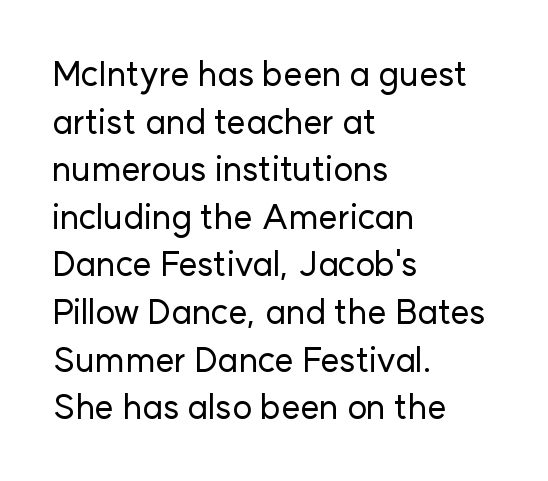
How would I describe the line gaps? Plain and ordinary. Think of a printed novel: that variable character pitch is what you see here. Does the type have serifs? No, each stem ends abruptly. Nobody drew a line under any word here.
